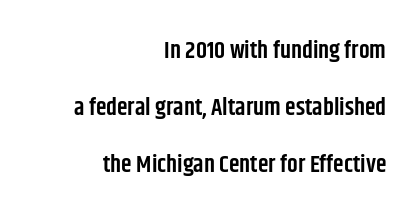
Q: Is the text bold? A: Semi-bold.
Q: Is the text italic (slanted)? A: No, it is upright.
Q: Is the text underlined? A: No.
Q: How is the paragraph aligned? A: Right-aligned.
Q: Is the spacing between letters normal or unusually wide? A: Normal.
Q: Is the spacing between lines tight, normal or loose? A: Loose.
